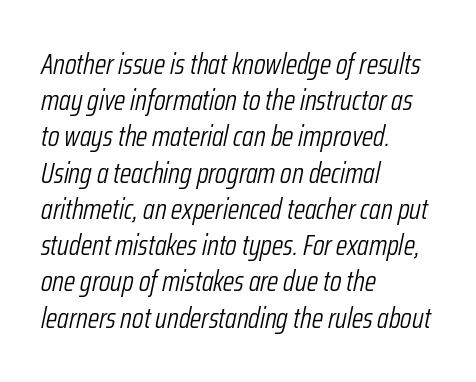
{"italic": "yes", "lean": "right", "slant_degrees": 12, "bold": "no", "weight": "light", "width": "condensed", "stroke_contrast": "low", "x_height": "medium", "monospaced": "no", "underline": "no", "align": "left", "line_spacing": "normal", "line_spacing_ratio": 1.25, "letter_spacing": "normal", "letter_spacing_em": 0.0, "glyph_px": 29}
